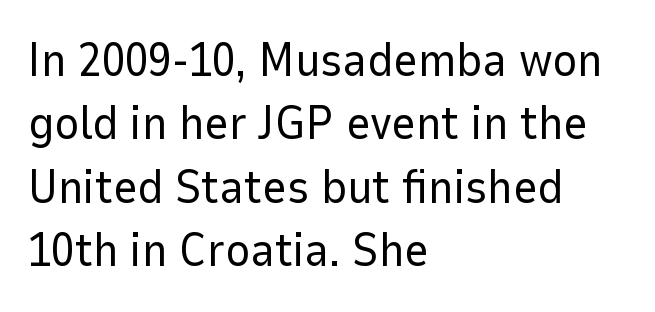
Any mark beneath the type? The region is blank. All the whitespace from short lines collects on the right. The rendering keeps characters at their native spacing. In terms of leading, this rendering sits right in the middle. Letterform terminals end flat and unadorned throughout the passage.
